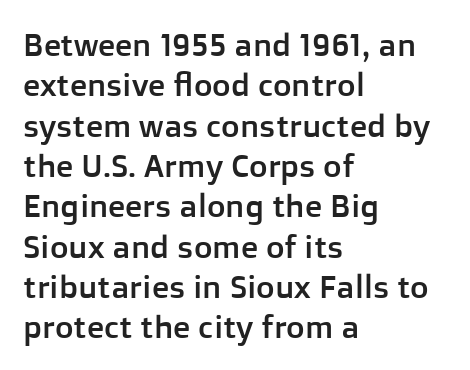
Q: Is the text italic (slanted)? A: No, it is upright.
Q: Is the typeface a serif or a sans-serif typeface? A: Sans-serif.
Q: Is the text underlined? A: No.
Q: How is the paragraph aligned? A: Left-aligned.
Q: Is the spacing between letters normal or unusually wide? A: Normal.
Q: Is the spacing between lines tight, normal or loose? A: Normal.
Q: Width (condensed, normal, or wide)? A: Normal.
Q: Stroke contrast? A: Low.
Q: x-height? A: Medium.
Q: Monospaced? A: No.
